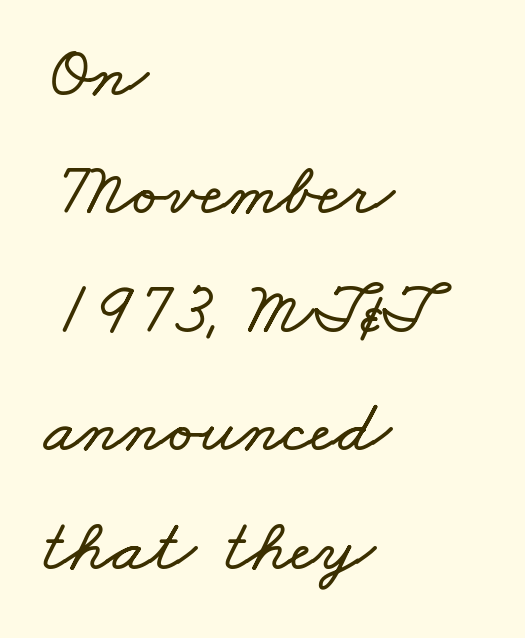
Think of a printed novel: that variable character pitch is what you see here. A student would call this left alignment; a typographer would say flush left, rag right. The gap between lines stays unmarked. The type is set solid horizontally, with unmodified tracking.
